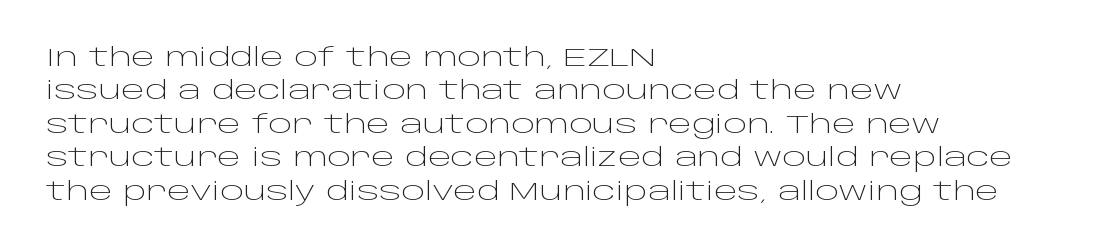
The image shows 25 px text type, upright; set left-aligned, normal line spacing (1.34x), normal letter spacing, not underlined.
